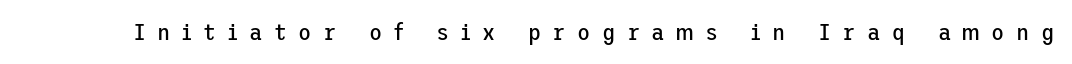
The image shows 24 px text type, upright; set unusually wide letter spacing (+0.48 em), not underlined.
